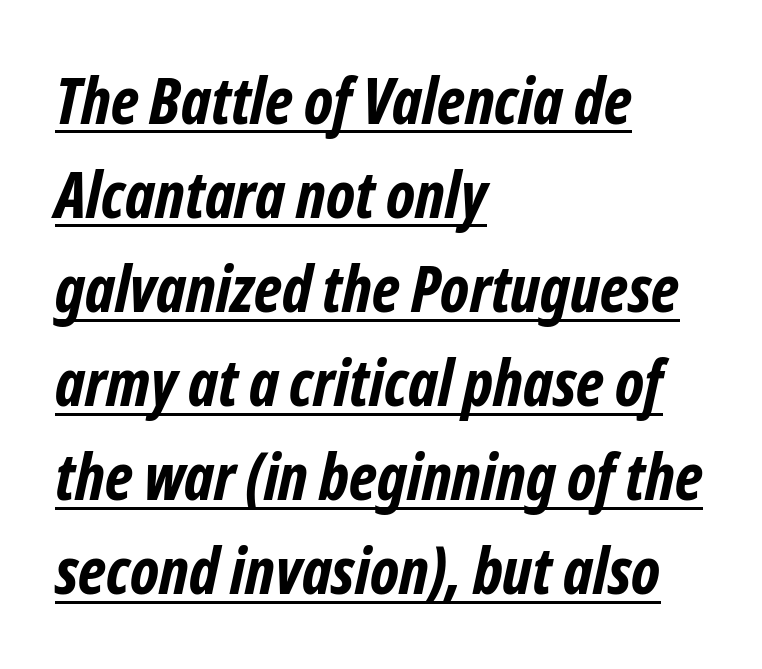
The image shows 64 px bold, condensed sans-serif type; set left-aligned, normal line spacing (1.47x), normal letter spacing, underlined; low stroke contrast and a medium x-height.
